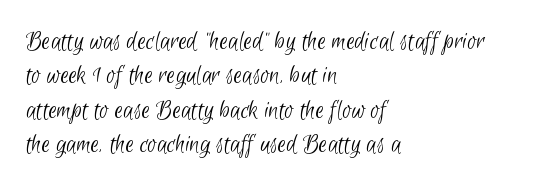
{"bold": "no", "underline": "no", "align": "left", "line_spacing": "normal", "line_spacing_ratio": 1.27, "letter_spacing": "normal", "letter_spacing_em": 0.0, "glyph_px": 27}
